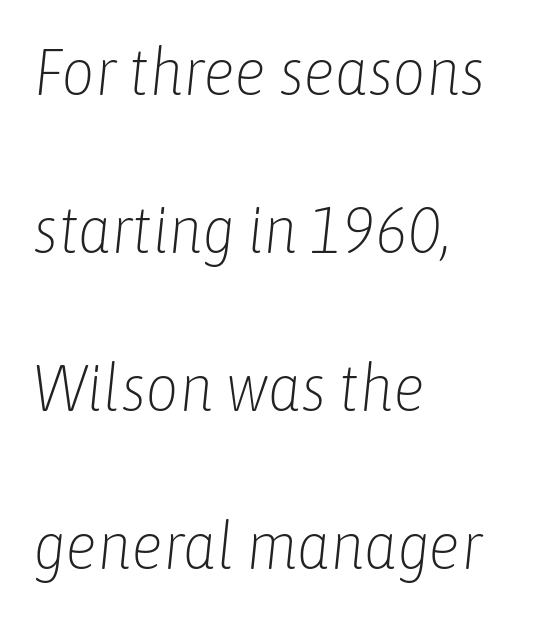
The rag falls on the right side of this text block. These glyphs show unthickened strokes, regular width or finer. The gaps between neighbouring characters are ordinary and unremarkable. Unmarked baselines from the first word to the last. The passage shown is typed in a proportional face where columns would drift. Observe the lean: these are italic letterforms.
